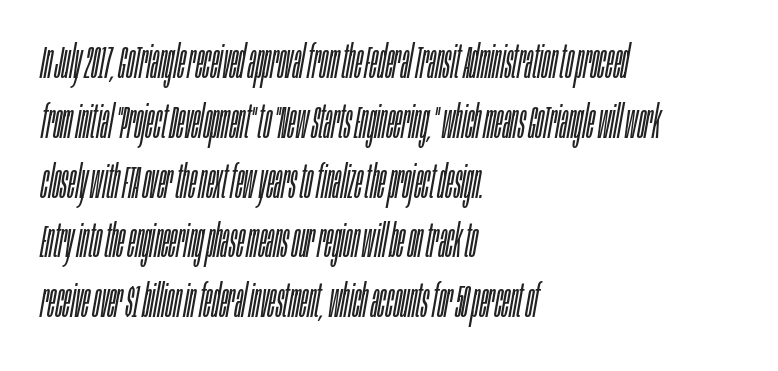
The image shows 46 px light, condensed type, italic (leaning right); set left-aligned, normal line spacing (1.3x), normal letter spacing, not underlined; low stroke contrast and a large x-height.
